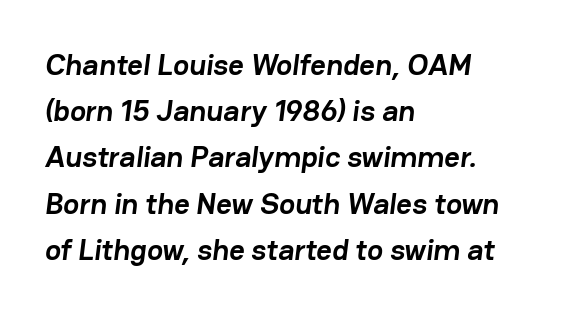
{"serif": "no", "bold": "yes", "weight": "semibold", "width": "normal", "stroke_contrast": "low", "x_height": "medium", "monospaced": "no", "underline": "no", "align": "left", "line_spacing": "normal", "line_spacing_ratio": 1.54, "letter_spacing": "normal", "letter_spacing_em": 0.0, "glyph_px": 30}
